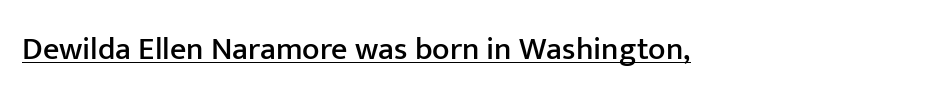
Q: Is the text italic (slanted)? A: No, it is upright.
Q: Is the typeface a serif or a sans-serif typeface? A: Sans-serif.
Q: Is the text underlined? A: Yes.
Q: How is the paragraph aligned? A: Left-aligned.
Q: Is the spacing between letters normal or unusually wide? A: Normal.
Q: Width (condensed, normal, or wide)? A: Normal.
Q: Stroke contrast? A: Low.
Q: x-height? A: Medium.
Q: Monospaced? A: No.
